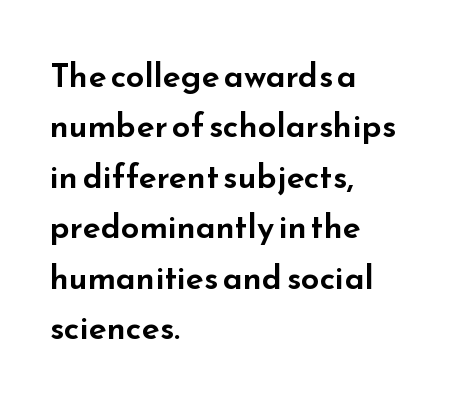
Q: Is the text italic (slanted)? A: No, it is upright.
Q: Is the typeface a serif or a sans-serif typeface? A: Sans-serif.
Q: Is the text underlined? A: No.
Q: How is the paragraph aligned? A: Left-aligned.
Q: Is the spacing between letters normal or unusually wide? A: Normal.
Q: Is the spacing between lines tight, normal or loose? A: Normal.
Q: Width (condensed, normal, or wide)? A: Wide.
Q: Stroke contrast? A: Low.
Q: x-height? A: Small.
Q: Monospaced? A: No.
